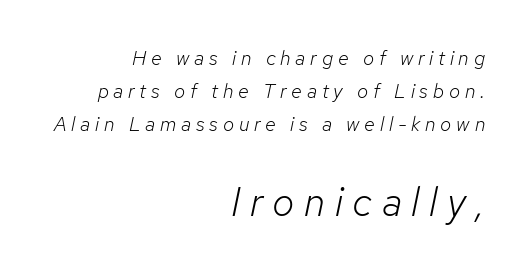
Anything drawn beneath the words? Only blank space. Weight: not bold — regular or lighter. Proportional: the letters do not fall into vertical columns. Substantial extra tracking has been applied to these lines. Top chunk: small. Bottom chunk: large. Observe the lean: these are italic letterforms.
